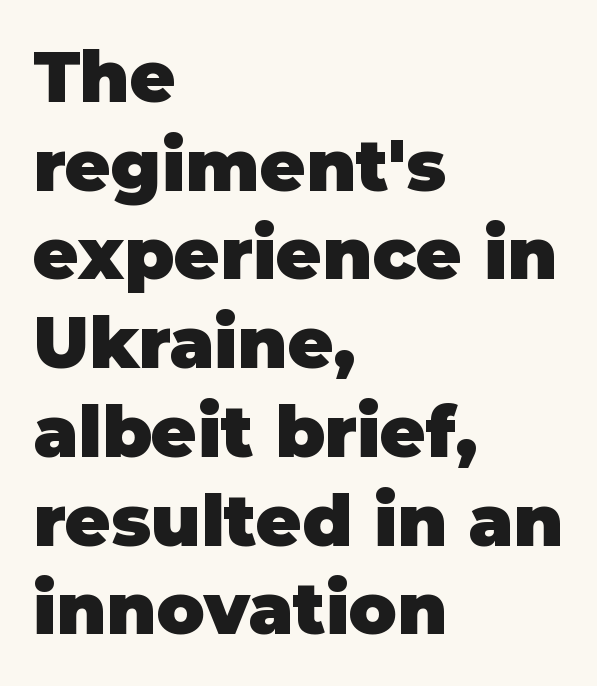
The rendering uses natural spacing where letterforms have individual widths. This rendering leaves character spacing at its baseline value. This is roman type, the default non-slanted kind. Beneath every word, the page is bare. Is this a sans? Yes — the strokes have no serifs.
